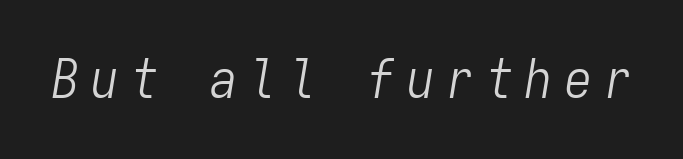
Spacing verdict: monospaced, one width for all characters. Italic? Definitely — the glyphs are oblique. Glyph-to-glyph distance is far greater than everyday printed text. Each row of text sits above clean, open space. No chunkiness to these letters — they're not bold.
